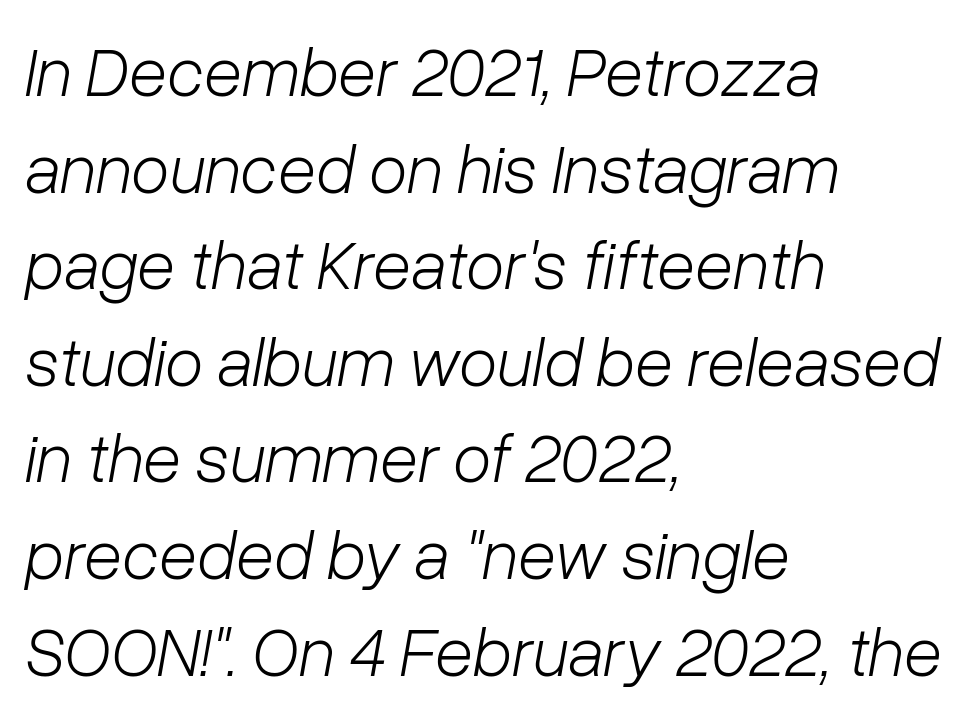
{"italic": "yes", "lean": "right", "slant_degrees": 10, "bold": "no", "weight": "light", "width": "normal", "stroke_contrast": "low", "x_height": "medium", "monospaced": "no", "underline": "no", "align": "left", "line_spacing": "normal", "line_spacing_ratio": 1.38, "letter_spacing": "normal", "letter_spacing_em": 0.0, "glyph_px": 70}
